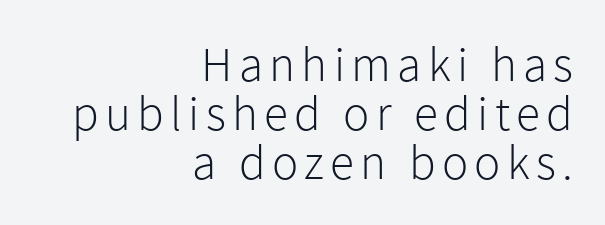
Q: Is the text bold? A: No.
Q: Is the text italic (slanted)? A: No, it is upright.
Q: Is the typeface a serif or a sans-serif typeface? A: Sans-serif.
Q: Is the text underlined? A: No.
Q: How is the paragraph aligned? A: Right-aligned.
Q: Is the spacing between lines tight, normal or loose? A: Tight.
Q: Width (condensed, normal, or wide)? A: Normal.
Q: x-height? A: Medium.
Q: Monospaced? A: No.
